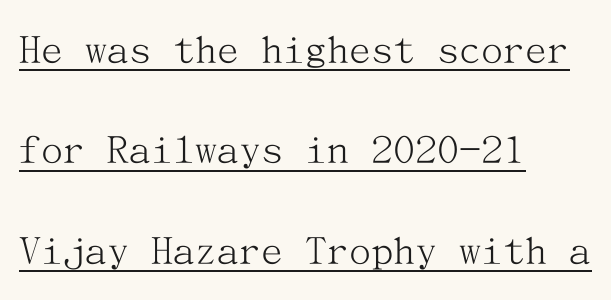
Q: Is the text bold? A: No.
Q: Is the text italic (slanted)? A: No, it is upright.
Q: Is the typeface a serif or a sans-serif typeface? A: Serif.
Q: Is the text underlined? A: Yes.
Q: How is the paragraph aligned? A: Left-aligned.
Q: Is the spacing between letters normal or unusually wide? A: Normal.
Q: Is the spacing between lines tight, normal or loose? A: Loose.
Q: Width (condensed, normal, or wide)? A: Normal.
Q: Stroke contrast? A: Medium.
Q: x-height? A: Medium.
